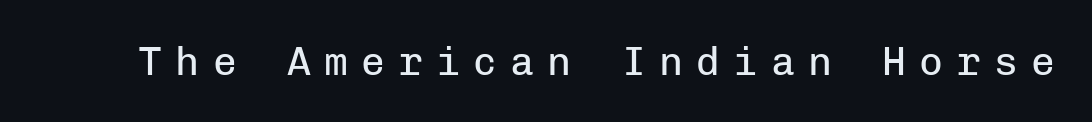
The image shows 40 px regular-weight sans-serif type, upright, monospaced; set unusually wide letter spacing (+0.33 em), not underlined; low stroke contrast and a medium x-height.
